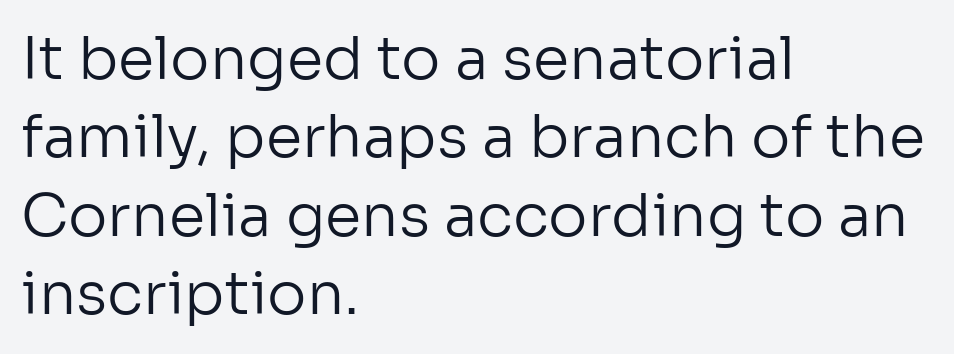
Q: Is the text bold? A: No.
Q: Is the text italic (slanted)? A: No, it is upright.
Q: Is the typeface a serif or a sans-serif typeface? A: Sans-serif.
Q: Is the text underlined? A: No.
Q: How is the paragraph aligned? A: Left-aligned.
Q: Is the spacing between letters normal or unusually wide? A: Normal.
Q: Is the spacing between lines tight, normal or loose? A: Normal.
Q: Width (condensed, normal, or wide)? A: Normal.
Q: Stroke contrast? A: Low.
Q: x-height? A: Medium.
Q: Monospaced? A: No.
